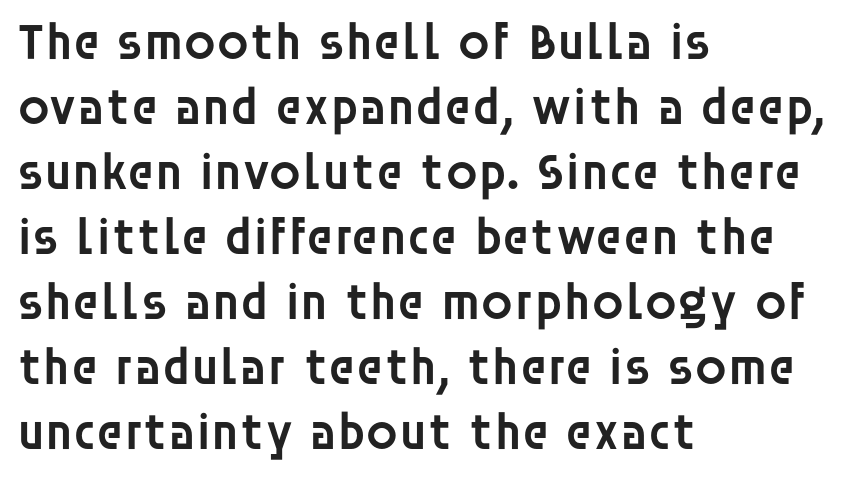
Q: Is the text bold? A: Semi-bold.
Q: Is the text italic (slanted)? A: No, it is upright.
Q: Is the typeface a serif or a sans-serif typeface? A: Sans-serif.
Q: Is the text underlined? A: No.
Q: How is the paragraph aligned? A: Left-aligned.
Q: Is the spacing between letters normal or unusually wide? A: Normal.
Q: Is the spacing between lines tight, normal or loose? A: Normal.
Q: Width (condensed, normal, or wide)? A: Normal.
Q: Stroke contrast? A: Low.
Q: x-height? A: Large.
Q: Monospaced? A: No.
